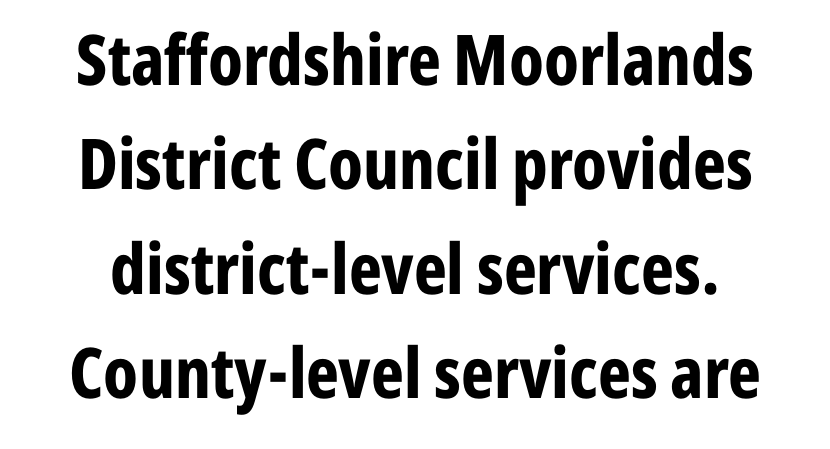
Grotesque or geometric, the face here clearly has no serifs. No extra tracking has been applied to these lines. Chunky letters — that's bold for sure. These lines sit exactly where default settings would place them. Posture: straight, roman, zero tilt.
